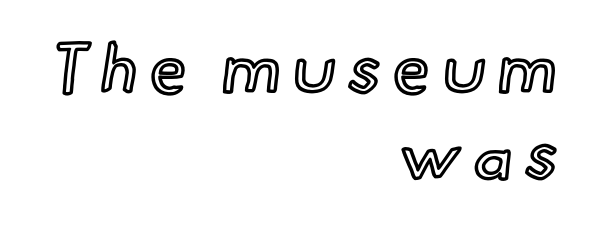
The image shows 68 px text type; set right-aligned, normal line spacing (1.26x), not underlined; a small x-height.
